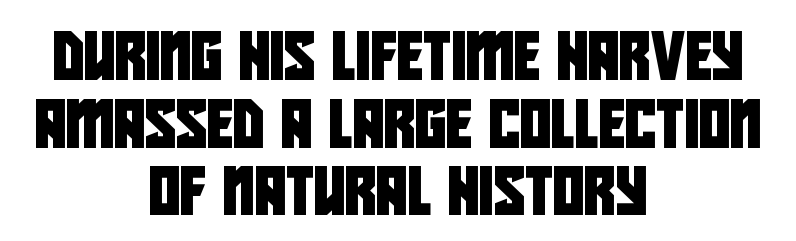
Q: Is the typeface a serif or a sans-serif typeface? A: Sans-serif.
Q: Is the text underlined? A: No.
Q: How is the paragraph aligned? A: Centered.
Q: Is the spacing between letters normal or unusually wide? A: Normal.
Q: Is the spacing between lines tight, normal or loose? A: Normal.
Q: Width (condensed, normal, or wide)? A: Condensed.
Q: Stroke contrast? A: Low.
Q: x-height? A: Large.
Q: Monospaced? A: No.
